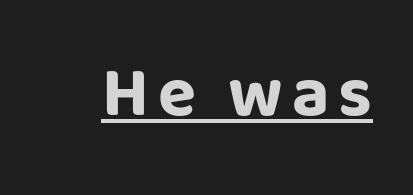
In terms of letterform style, serifs are entirely absent. Ascenders rise straight up at ninety degrees. Like a heading marked for emphasis, these lines bear an underscore. Do the characters align in a grid? No, the font is proportional. The rendering uses a bold face; every stroke is thick and dark.
